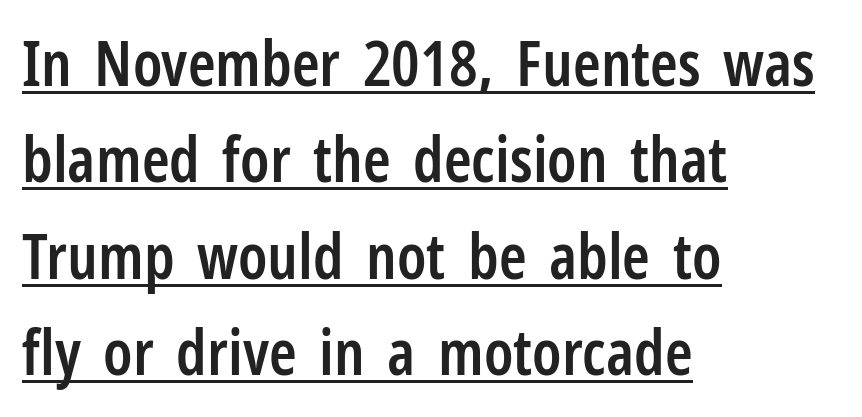
Q: Is the text bold? A: Semi-bold.
Q: Is the text italic (slanted)? A: No, it is upright.
Q: Is the typeface a serif or a sans-serif typeface? A: Sans-serif.
Q: Is the text underlined? A: Yes.
Q: How is the paragraph aligned? A: Left-aligned.
Q: Is the spacing between letters normal or unusually wide? A: Normal.
Q: Is the spacing between lines tight, normal or loose? A: Normal.
Q: Width (condensed, normal, or wide)? A: Condensed.
Q: Stroke contrast? A: Low.
Q: x-height? A: Medium.
Q: Monospaced? A: No.
